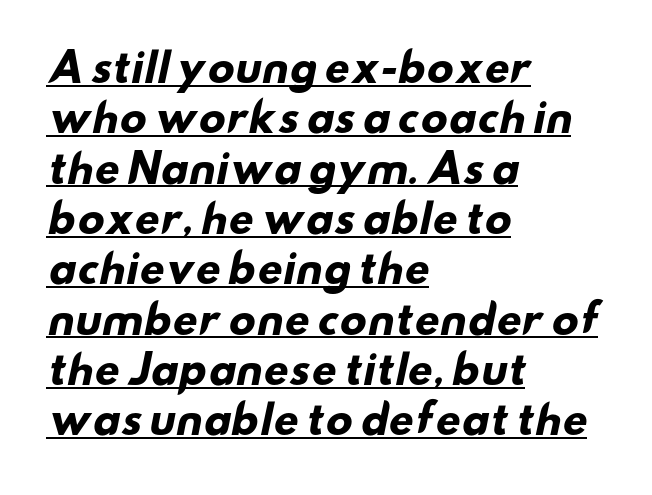
Q: Is the text bold? A: Yes.
Q: Is the typeface a serif or a sans-serif typeface? A: Sans-serif.
Q: Is the text underlined? A: Yes.
Q: How is the paragraph aligned? A: Left-aligned.
Q: Is the spacing between letters normal or unusually wide? A: Normal.
Q: Is the spacing between lines tight, normal or loose? A: Normal.
Q: Width (condensed, normal, or wide)? A: Wide.
Q: Stroke contrast? A: Low.
Q: x-height? A: Small.
Q: Monospaced? A: No.
